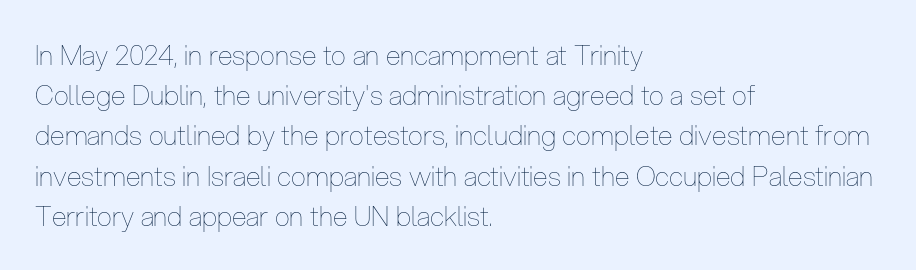
{"italic": "no", "bold": "no", "underline": "no", "align": "left", "line_spacing": "normal", "line_spacing_ratio": 1.49, "letter_spacing": "normal", "letter_spacing_em": 0.0, "glyph_px": 27}
